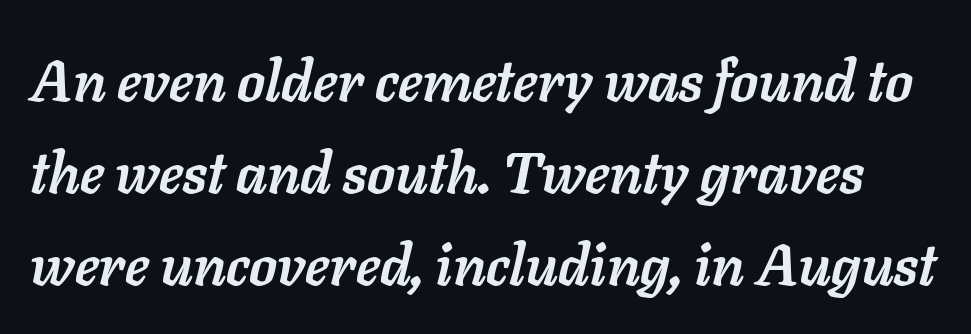
{"italic": "yes", "lean": "right", "slant_degrees": 11, "bold": "yes", "weight": "semibold", "width": "normal", "stroke_contrast": "low", "x_height": "medium", "monospaced": "no", "underline": "no", "line_spacing": "normal", "line_spacing_ratio": 1.61, "letter_spacing": "normal", "letter_spacing_em": 0.0, "glyph_px": 57}
